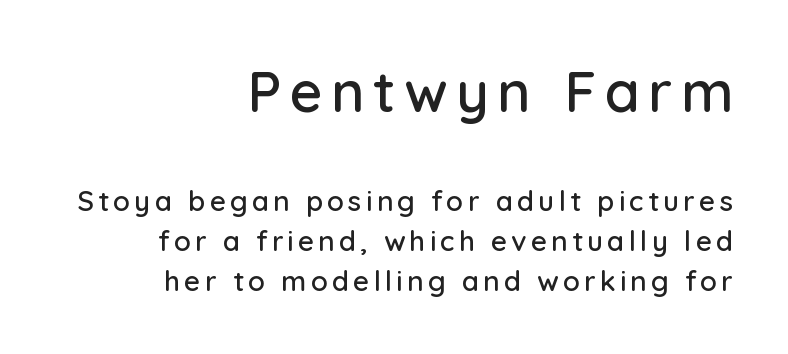
Q: Is the text italic (slanted)? A: No, it is upright.
Q: Is the typeface a serif or a sans-serif typeface? A: Sans-serif.
Q: Is the text underlined? A: No.
Q: How is the paragraph aligned? A: Right-aligned.
Q: Is the spacing between lines tight, normal or loose? A: Normal.
Q: Which block of text is set in a larger size, the first (top) or the second (bottom)? A: The first (top) one.
Q: Width (condensed, normal, or wide)? A: Normal.
Q: Stroke contrast? A: Low.
Q: x-height? A: Medium.
Q: Monospaced? A: No.
